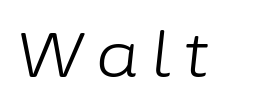
Q: Is the text bold? A: No.
Q: Is the text italic (slanted)? A: Yes, it leans right by about 6 degrees.
Q: Is the text underlined? A: No.
Q: Is the spacing between letters normal or unusually wide? A: Unusually wide.
Q: Width (condensed, normal, or wide)? A: Normal.
Q: Stroke contrast? A: Low.
Q: x-height? A: Medium.
Q: Monospaced? A: No.
